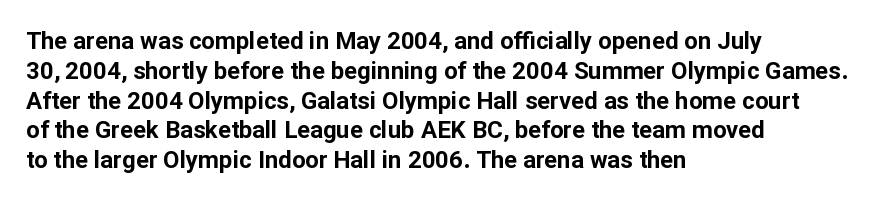
The image shows 24 px bold type, upright; set left-aligned, line spacing 1.24x, normal letter spacing, not underlined.
